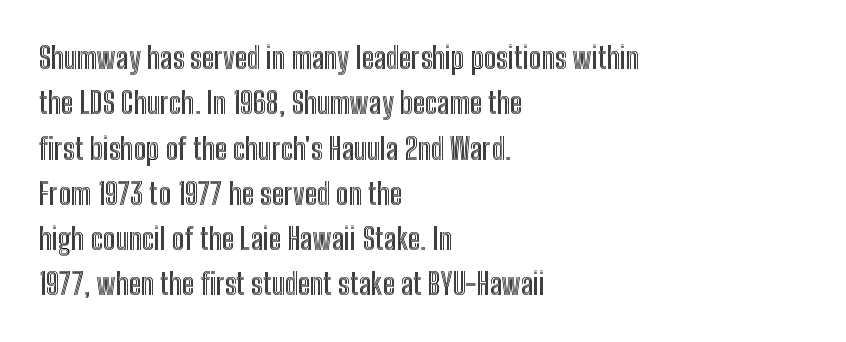
Horizontally, the lines are justified to the leading edge only. You can tell it's not italic because the verticals are truly vertical. Inter-character spacing is left at the font's built-in metrics. Is this a fixed-width face? No — the glyphs have proportional, varying widths.
